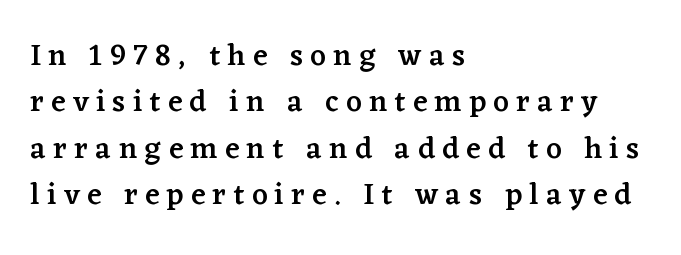
{"serif": "yes", "italic": "no", "bold": "semi", "weight": "semibold", "width": "normal", "stroke_contrast": "low", "x_height": "medium", "monospaced": "no", "underline": "no", "align": "left", "line_spacing": "normal", "line_spacing_ratio": 1.55, "letter_spacing": "wide", "letter_spacing_em": 0.25, "glyph_px": 30}
